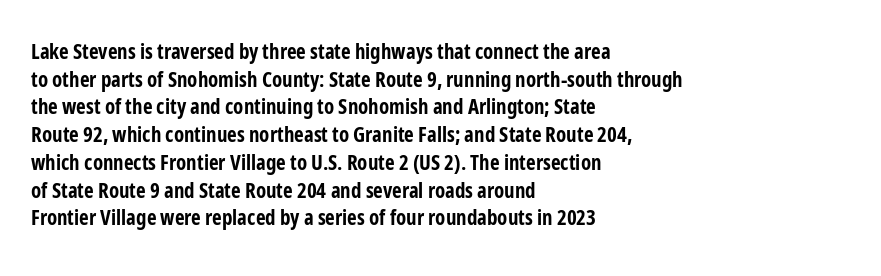
Q: Is the text bold? A: Yes.
Q: Is the text italic (slanted)? A: No, it is upright.
Q: Is the text underlined? A: No.
Q: How is the paragraph aligned? A: Left-aligned.
Q: Is the spacing between letters normal or unusually wide? A: Normal.
Q: Is the spacing between lines tight, normal or loose? A: Normal.
